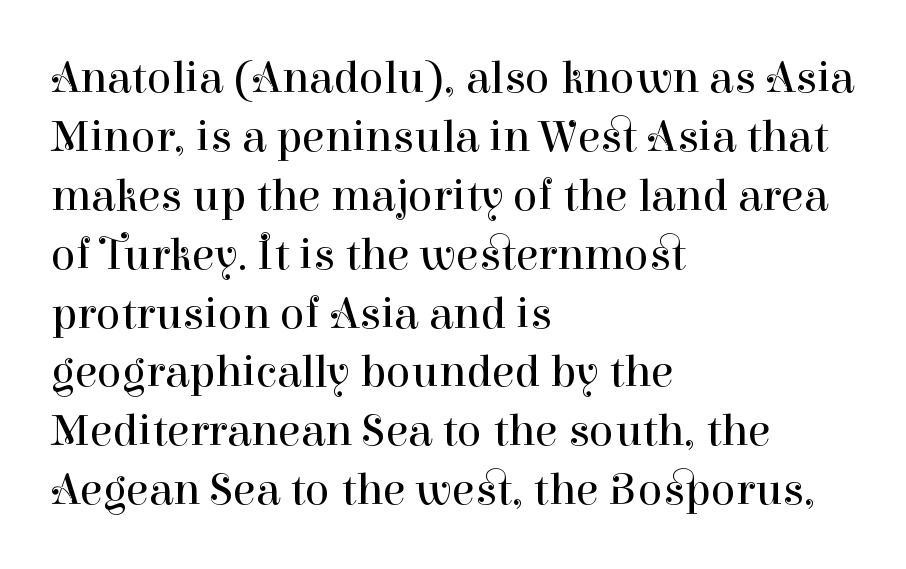
This reads as an unemphasized weight, regular at the heaviest. Italic? Not at all — the glyphs are vertical. Underline: absent. I'd call this a serif setting — the letters wear small feet. Short and long lines alike share a common starting point at left.
